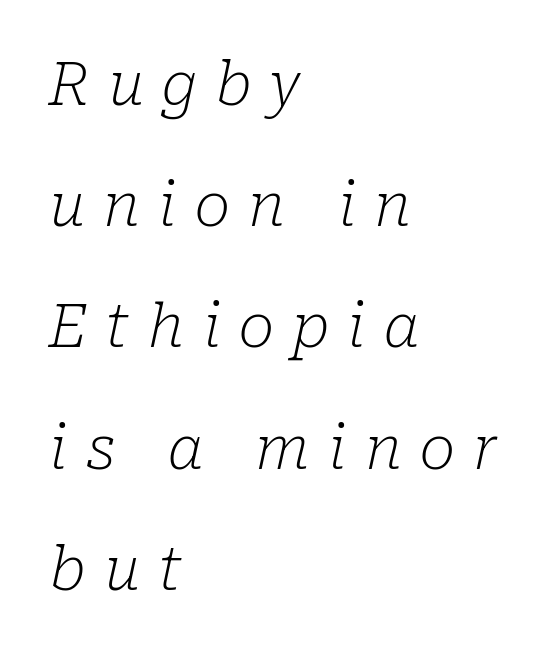
Widely set lines give the paragraph a tall, airy silhouette. Stroke terminals: seriffed. The characters are drawn with everyday or finer stroke widths. Think of a printed novel: that variable character pitch is what you see here.
